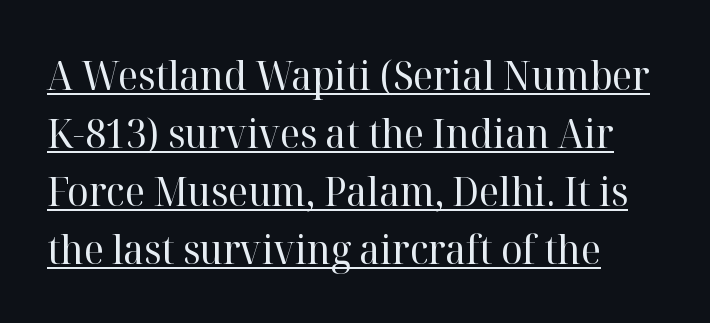
A typesetter would label this face a serif. Varying glyph widths throughout — classic text-font behaviour. Ordinary non-slanted type is in use. Layout note: lines flush left. The space between consecutive lines is moderate. This sample uses plain, unmodified letter spacing.
